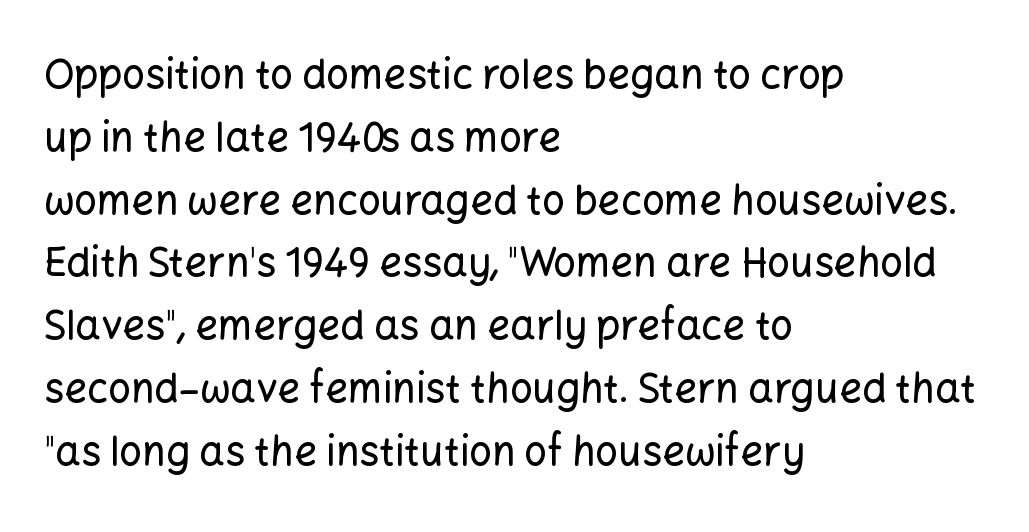
{"serif": "no", "italic": "no", "width": "normal", "stroke_contrast": "low", "x_height": "medium", "monospaced": "no", "underline": "no", "align": "left", "line_spacing": "normal", "line_spacing_ratio": 1.57, "letter_spacing": "normal", "letter_spacing_em": 0.0, "glyph_px": 40}
